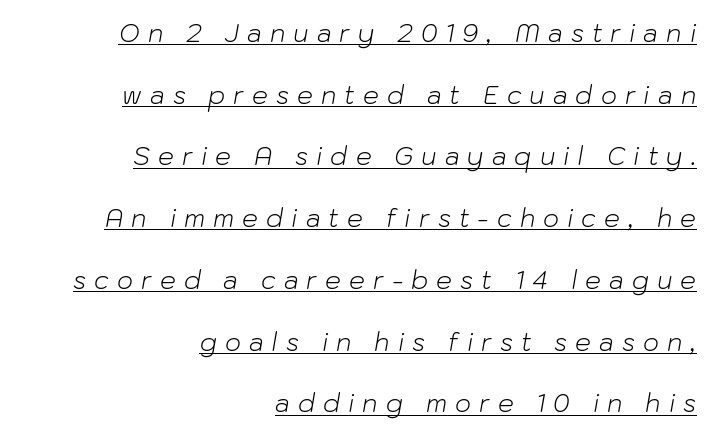
Q: Is the text bold? A: No.
Q: Is the text italic (slanted)? A: Yes, it leans right by about 10 degrees.
Q: Is the text underlined? A: Yes.
Q: How is the paragraph aligned? A: Right-aligned.
Q: Is the spacing between letters normal or unusually wide? A: Unusually wide.
Q: Is the spacing between lines tight, normal or loose? A: Loose.
